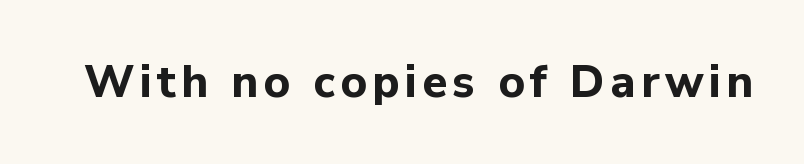
Here the designer chose a conventional face with non-uniform glyph widths. You can tell it's not italic because the verticals are truly vertical. Typesetter's note: full bold, strokes at maximum text heaviness. Nothing sits at the stroke ends, so this counts as sans-serif. Quick note: underline off.
